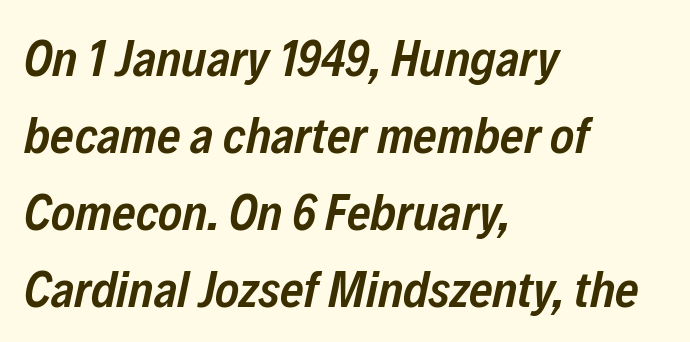
Underline: absent. Moderately thickened strokes mark this as semibold type. Layout note: lines flush left. The rendering keeps characters at their native spacing.
